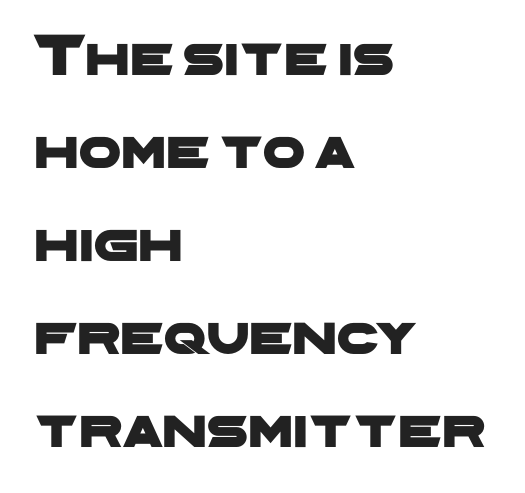
Q: Is the typeface a serif or a sans-serif typeface? A: Sans-serif.
Q: Is the text underlined? A: No.
Q: How is the paragraph aligned? A: Left-aligned.
Q: Is the spacing between letters normal or unusually wide? A: Normal.
Q: Is the spacing between lines tight, normal or loose? A: Normal.
Q: Width (condensed, normal, or wide)? A: Wide.
Q: Stroke contrast? A: Low.
Q: x-height? A: Medium.
Q: Monospaced? A: No.
